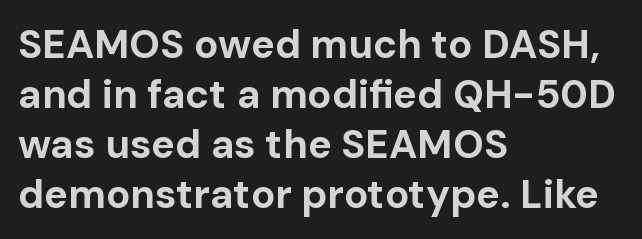
{"serif": "no", "italic": "no", "bold": "yes", "weight": "bold", "width": "normal", "stroke_contrast": "low", "x_height": "medium", "monospaced": "no", "underline": "no", "align": "left", "line_spacing": "normal", "line_spacing_ratio": 1.25, "letter_spacing": "normal", "letter_spacing_em": 0.0, "glyph_px": 40}
